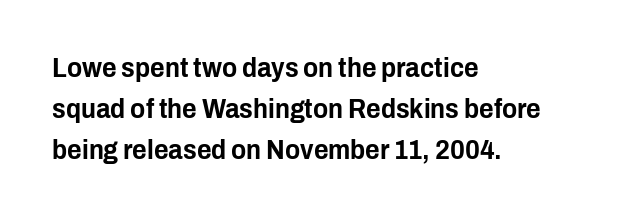
Q: Is the text italic (slanted)? A: No, it is upright.
Q: Is the typeface a serif or a sans-serif typeface? A: Sans-serif.
Q: Is the text underlined? A: No.
Q: How is the paragraph aligned? A: Left-aligned.
Q: Is the spacing between letters normal or unusually wide? A: Normal.
Q: Is the spacing between lines tight, normal or loose? A: Normal.
Q: Width (condensed, normal, or wide)? A: Condensed.
Q: Stroke contrast? A: Low.
Q: x-height? A: Medium.
Q: Monospaced? A: No.
